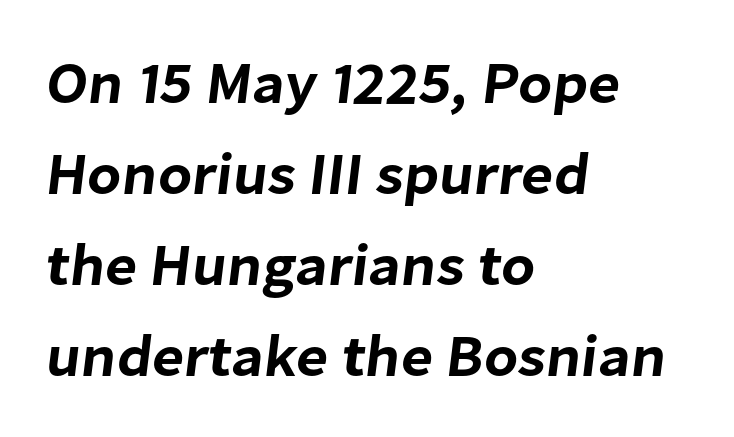
{"serif": "no", "width": "normal", "stroke_contrast": "low", "x_height": "medium", "monospaced": "no", "underline": "no", "align": "left", "line_spacing": "normal", "line_spacing_ratio": 1.54, "letter_spacing": "normal", "letter_spacing_em": 0.0, "glyph_px": 59}
